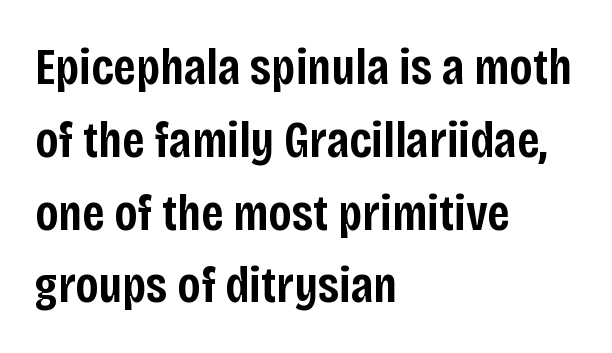
Q: Is the text bold? A: Semi-bold.
Q: Is the text italic (slanted)? A: No, it is upright.
Q: Is the typeface a serif or a sans-serif typeface? A: Sans-serif.
Q: Is the text underlined? A: No.
Q: How is the paragraph aligned? A: Left-aligned.
Q: Is the spacing between letters normal or unusually wide? A: Normal.
Q: Is the spacing between lines tight, normal or loose? A: Normal.
Q: Width (condensed, normal, or wide)? A: Condensed.
Q: Stroke contrast? A: Low.
Q: x-height? A: Large.
Q: Monospaced? A: No.
